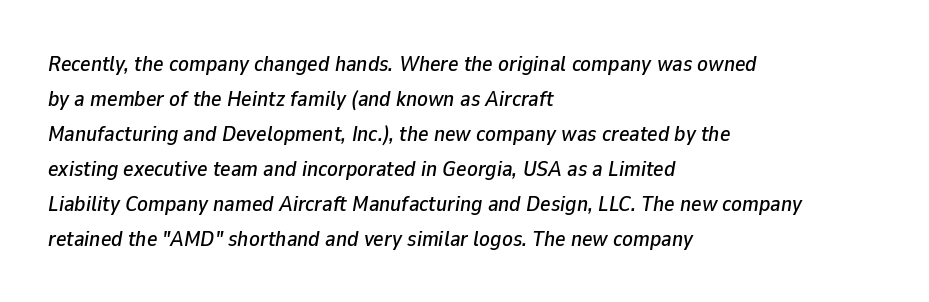
{"italic": "yes", "lean": "right", "slant_degrees": 9, "underline": "no", "align": "left", "line_spacing": "normal", "line_spacing_ratio": 1.59, "letter_spacing": "normal", "letter_spacing_em": 0.0, "glyph_px": 22}
